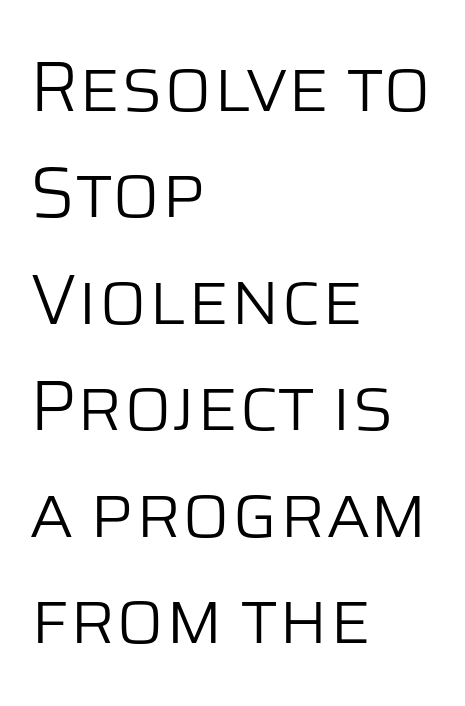
Type without underlining. The ragged edge is on the right, which tells us the setting is flush left. The font's upright variant was chosen for this text. Students, note that the glyphs here touch the page at normal intervals.
